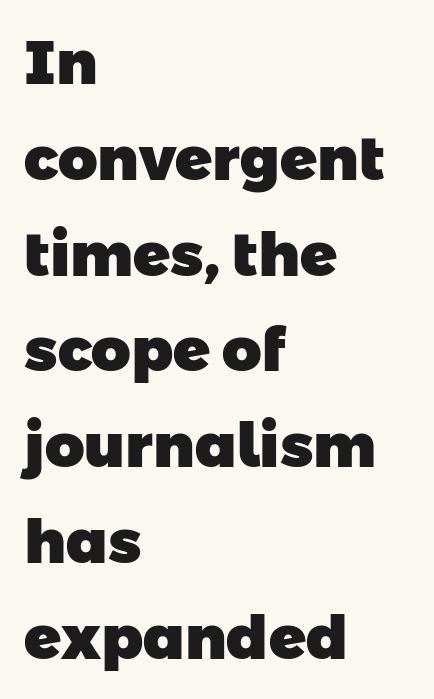
In terms of weight, the rendering is a true, heavy bold. The zone under the glyphs is completely vacant. Notice how descenders clear the ascenders below comfortably — that's standard leading. The face used here is a sans, in the tradition of grotesques and geometrics. The type is set solid horizontally, with unmodified tracking.
